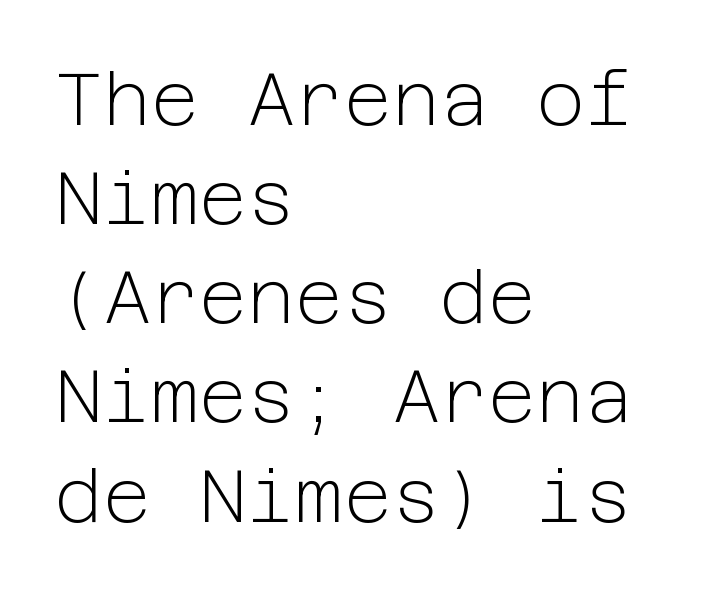
The image shows 74 px light sans-serif type, upright; set left-aligned, normal line spacing (1.34x), normal letter spacing, not underlined; low stroke contrast and a medium x-height.
